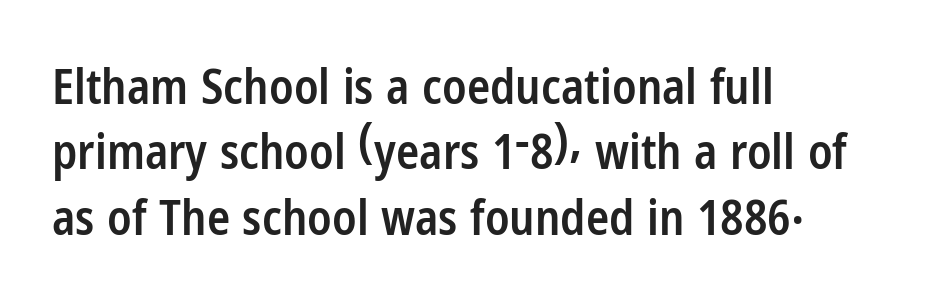
{"serif": "no", "italic": "no", "bold": "semi", "weight": "semibold", "width": "condensed", "stroke_contrast": "low", "x_height": "medium", "monospaced": "no", "underline": "no", "align": "left", "line_spacing": "normal", "line_spacing_ratio": 1.36, "letter_spacing": "normal", "letter_spacing_em": 0.0, "glyph_px": 48}
